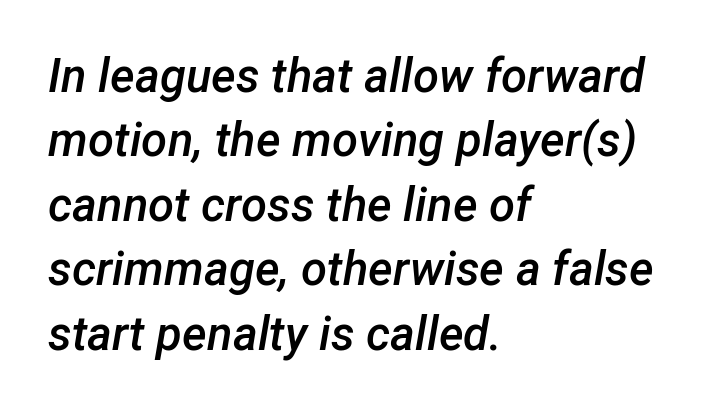
Every row of glyphs begins at an identical x-position on the left. Here the designer chose a conventional face with non-uniform glyph widths. The specimen omits any rule beneath the text block's lines. The rendering uses a semibold face; strokes are thickened but not to full bold. Honestly, the row spacing looks completely unremarkable. Glyph-to-glyph distance matches everyday printed text.
